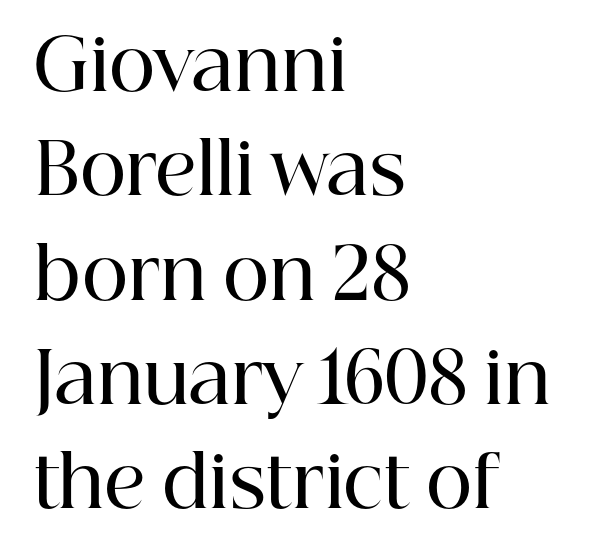
The passage shown has conventional tracking throughout. The specimen reads as upright at a glance. Short and long lines alike share a common starting point at left. The glyphs in this specimen are seriffed. Check the space under the baseline: it is left empty.
